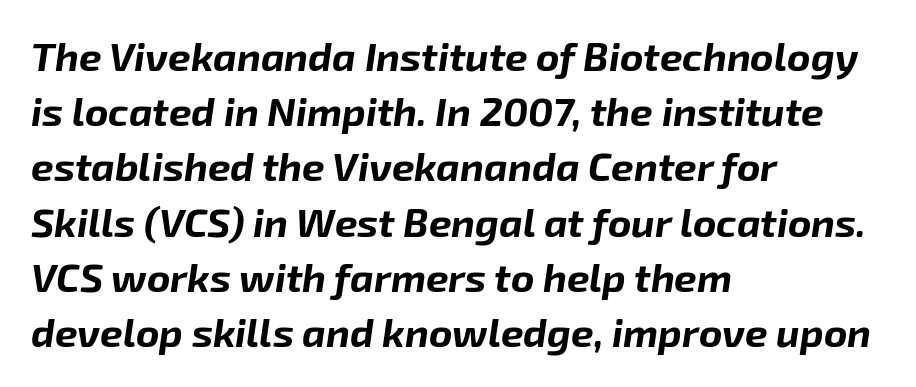
The image shows 40 px bold type, italic (leaning right); set left-aligned, normal line spacing (1.38x), normal letter spacing, not underlined; low stroke contrast and a medium x-height.
